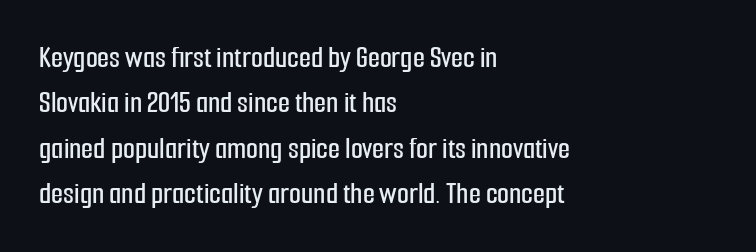
The image shows 31 px condensed sans-serif type, upright; set left-aligned, normal line spacing (1.46x), normal letter spacing, not underlined; low stroke contrast and a medium x-height.
